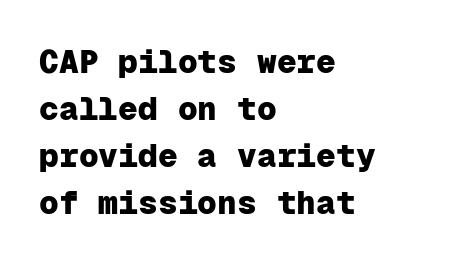
The image shows 33 px heavy sans-serif type, upright, monospaced; set left-aligned, normal line spacing (1.42x), normal letter spacing, not underlined; low stroke contrast and a medium x-height.
